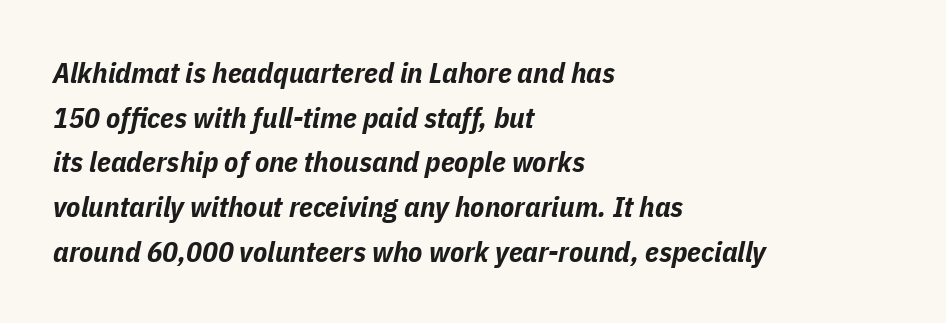
Designer's note — italics engaged. Do the characters align in a grid? No, the font is proportional. Typeset ragged right — the left edge is the straight one. Leading matches the norm, producing a regular column.
